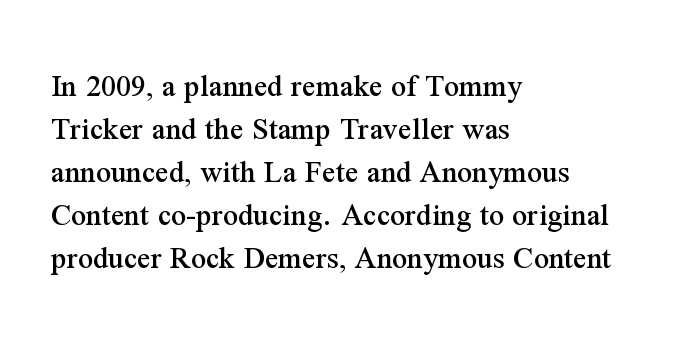
{"serif": "yes", "italic": "no", "width": "normal", "stroke_contrast": "medium", "x_height": "medium", "monospaced": "no", "underline": "no", "align": "left", "line_spacing": "normal", "line_spacing_ratio": 1.3, "letter_spacing": "normal", "letter_spacing_em": 0.0, "glyph_px": 33}
